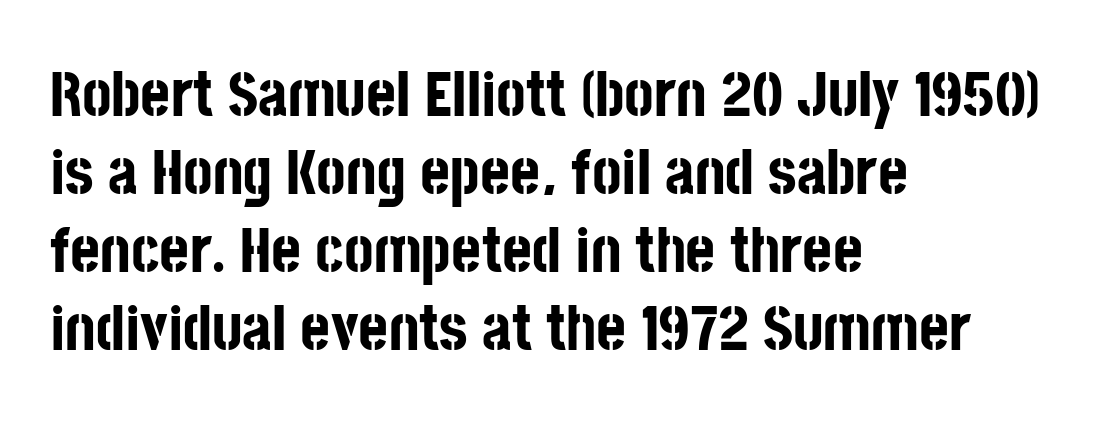
{"serif": "no", "italic": "no", "bold": "yes", "weight": "bold", "width": "condensed", "stroke_contrast": "low", "x_height": "large", "monospaced": "no", "underline": "no", "align": "left", "line_spacing_ratio": 1.22, "letter_spacing": "normal", "letter_spacing_em": 0.0, "glyph_px": 64}
